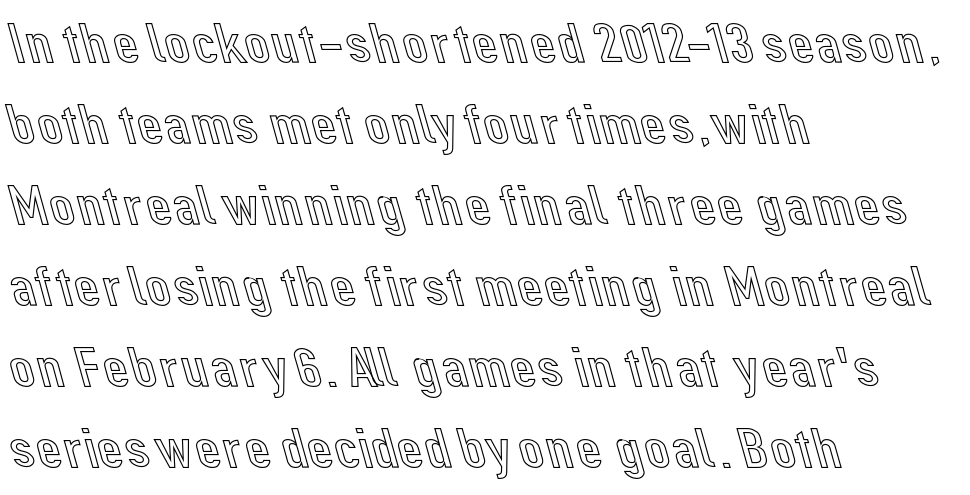
The image shows 57 px text type; set left-aligned, normal line spacing (1.42x), normal letter spacing, not underlined; a medium x-height.
